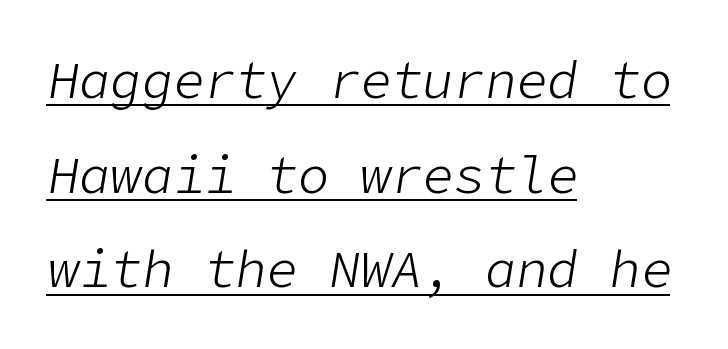
Q: Is the text bold? A: No.
Q: Is the text italic (slanted)? A: Yes, it leans right by about 9 degrees.
Q: Is the text underlined? A: Yes.
Q: How is the paragraph aligned? A: Left-aligned.
Q: Is the spacing between letters normal or unusually wide? A: Normal.
Q: Width (condensed, normal, or wide)? A: Normal.
Q: Stroke contrast? A: Low.
Q: x-height? A: Medium.
